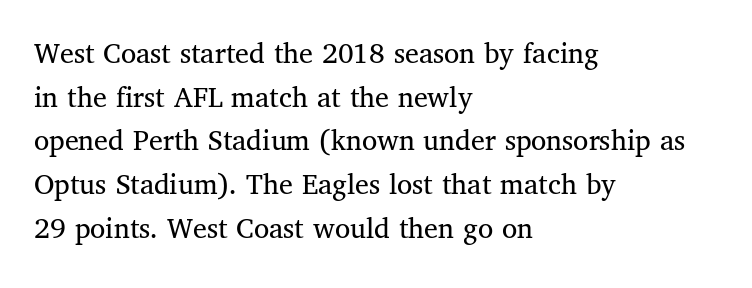
Look at the tracking — it's just the regular setting, nothing added. A typesetter would call this proportional, since set widths differ per character. Which margin do the lines hug? The left one — the right edge is uneven. Quick note: underline off. Posture: upright roman.
